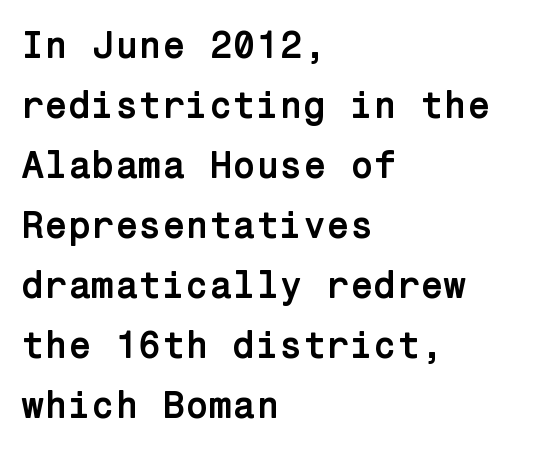
Standard letterfit; no display-style spreading of the glyphs. A sans-serif font was chosen for this passage. Thick stems and heavy bowls — unmistakably bold. Posture: vertical.
